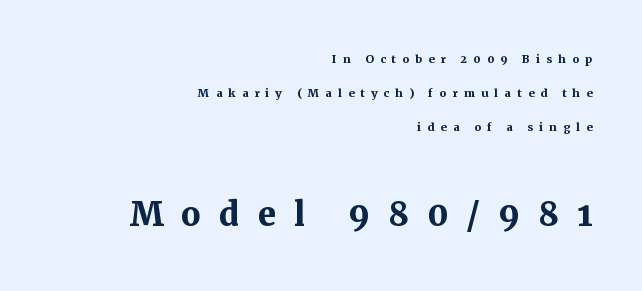
Q: Is the text bold? A: Yes.
Q: Is the text italic (slanted)? A: No, it is upright.
Q: Is the typeface a serif or a sans-serif typeface? A: Serif.
Q: Is the text underlined? A: No.
Q: How is the paragraph aligned? A: Right-aligned.
Q: Is the spacing between letters normal or unusually wide? A: Unusually wide.
Q: Is the spacing between lines tight, normal or loose? A: Loose.
Q: Which block of text is set in a larger size, the first (top) or the second (bottom)? A: The second (bottom) one.
Q: Width (condensed, normal, or wide)? A: Normal.
Q: Stroke contrast? A: Medium.
Q: x-height? A: Medium.
Q: Monospaced? A: No.
